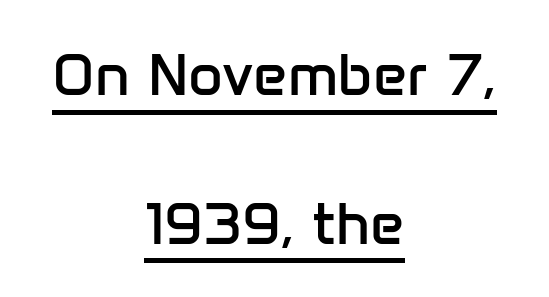
{"serif": "no", "italic": "no", "bold": "no", "weight": "regular", "width": "normal", "stroke_contrast": "low", "x_height": "medium", "monospaced": "no", "underline": "yes", "align": "center", "line_spacing": "loose", "line_spacing_ratio": 2.48, "letter_spacing": "normal", "letter_spacing_em": 0.0, "glyph_px": 60}
